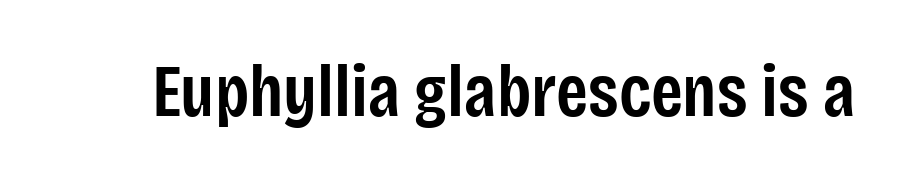
The line texture is even and compact thanks to regular tracking. Type without underlining. Every character sits straight up, as roman type does. Classification — sans serif. The rendering uses a semibold face; strokes are thickened but not to full bold.
